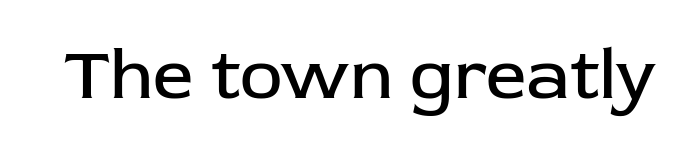
Compared with a typical body face, this is equally light or lighter still. This sample has the flowing, uneven cadence of proportional lettering. No italicization has been applied; the sample stays upright. Letterform terminals end flat and unadorned throughout the passage. The foot of each line stays bare and open.
